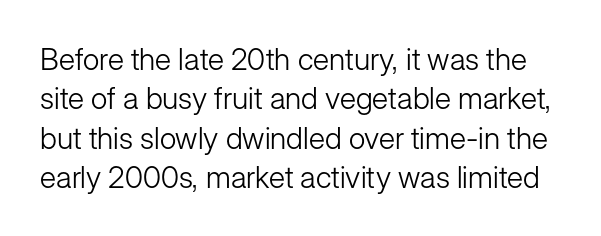
{"serif": "no", "italic": "no", "bold": "no", "weight": "light", "width": "normal", "stroke_contrast": "low", "x_height": "medium", "monospaced": "no", "underline": "no", "line_spacing": "normal", "line_spacing_ratio": 1.31, "letter_spacing": "normal", "letter_spacing_em": 0.0, "glyph_px": 30}
